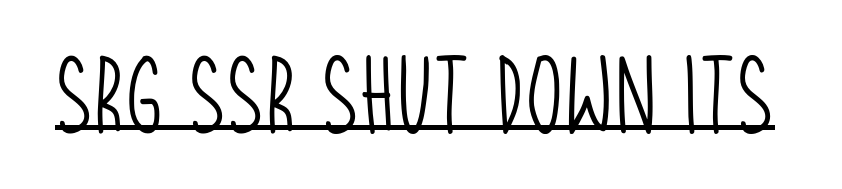
The image shows 78 px light, condensed sans-serif type; set normal letter spacing, underlined; low stroke contrast and a large x-height.
